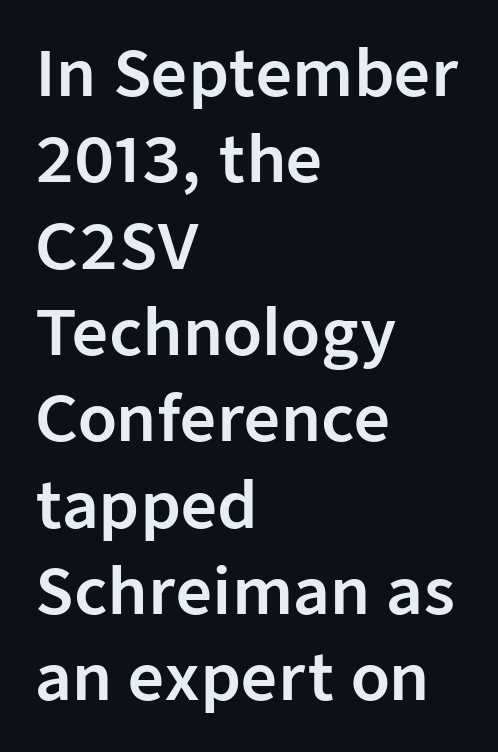
Q: Is the text italic (slanted)? A: No, it is upright.
Q: Is the typeface a serif or a sans-serif typeface? A: Sans-serif.
Q: Is the text underlined? A: No.
Q: How is the paragraph aligned? A: Left-aligned.
Q: Is the spacing between letters normal or unusually wide? A: Normal.
Q: Is the spacing between lines tight, normal or loose? A: Normal.
Q: Width (condensed, normal, or wide)? A: Normal.
Q: Stroke contrast? A: Low.
Q: x-height? A: Medium.
Q: Monospaced? A: No.
